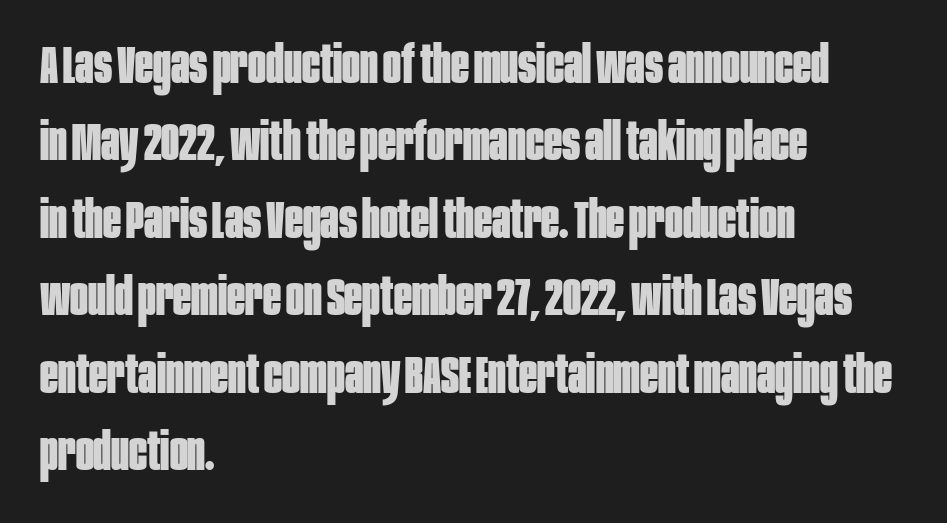
Q: Is the text bold? A: Yes.
Q: Is the text italic (slanted)? A: No, it is upright.
Q: Is the typeface a serif or a sans-serif typeface? A: Sans-serif.
Q: Is the text underlined? A: No.
Q: How is the paragraph aligned? A: Left-aligned.
Q: Is the spacing between letters normal or unusually wide? A: Normal.
Q: Is the spacing between lines tight, normal or loose? A: Normal.
Q: Width (condensed, normal, or wide)? A: Condensed.
Q: Stroke contrast? A: Low.
Q: x-height? A: Large.
Q: Monospaced? A: No.
